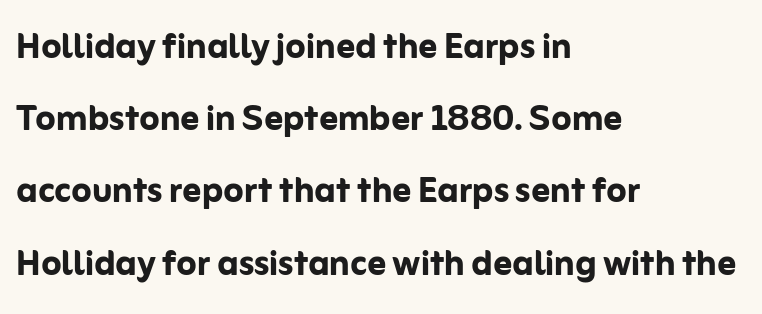
You can tell from the bare stems that sans-serif type was used. Emphasis by weight is at full strength: bold. Spacing verdict: proportional, widths tailored to each character. The gap between lines stays unmarked.
